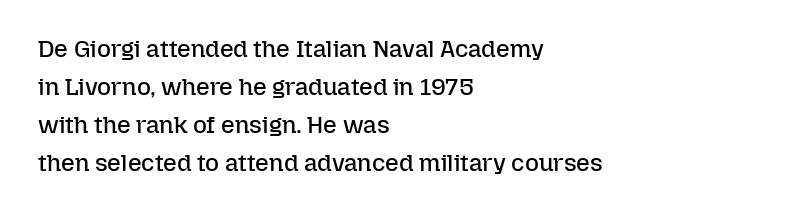
The image shows 24 px text type, upright; set left-aligned, normal line spacing (1.58x), normal letter spacing, not underlined.
